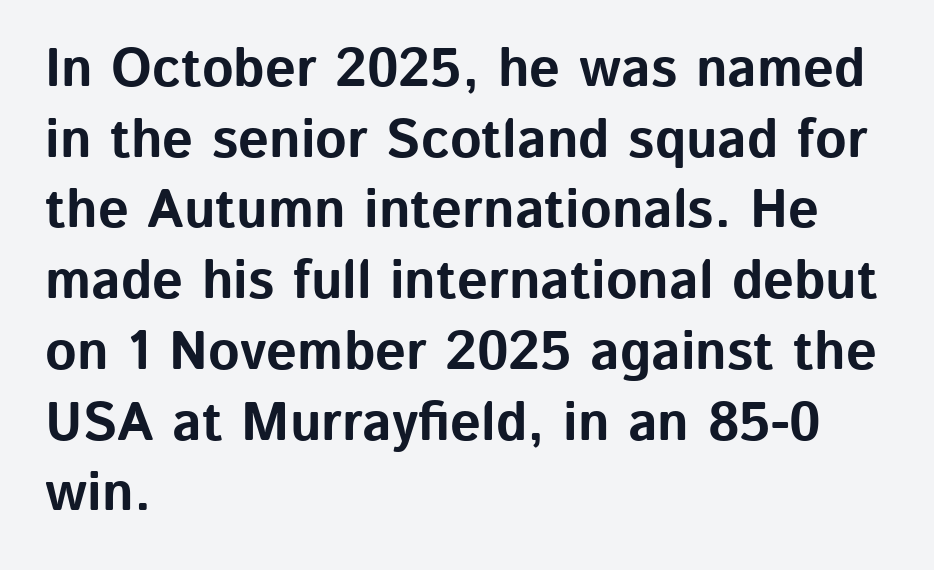
Tall strokes in this sample are plumb rather than angled. Line starts are locked; line ends wander. There is no visible air inserted between adjacent glyphs. Interline gaps are of average width in this sample. You can tell from the bare stems that sans-serif type was used.
